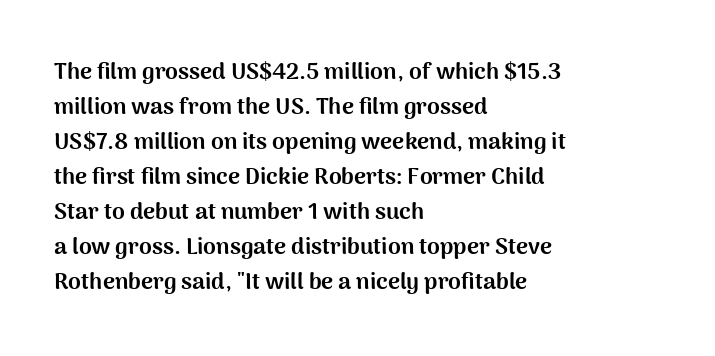
A normal amount of white space separates one row of letters from the next. The lines in this sample share a left origin and differ only in where they stop. Characters follow at the spacing the type designer built in. In terms of weight, the rendering is a true, heavy bold.
